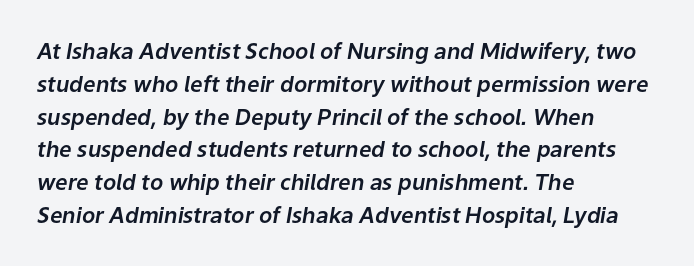
The image shows 22 px text type, italic (leaning right); set left-aligned, normal line spacing (1.49x), normal letter spacing, not underlined.
